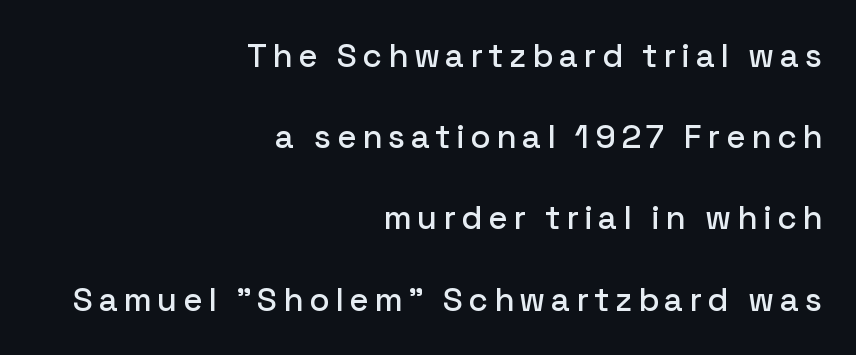
{"serif": "no", "italic": "no", "width": "normal", "stroke_contrast": "low", "x_height": "medium", "monospaced": "no", "underline": "no", "align": "right", "line_spacing": "loose", "line_spacing_ratio": 2.46, "glyph_px": 33}
